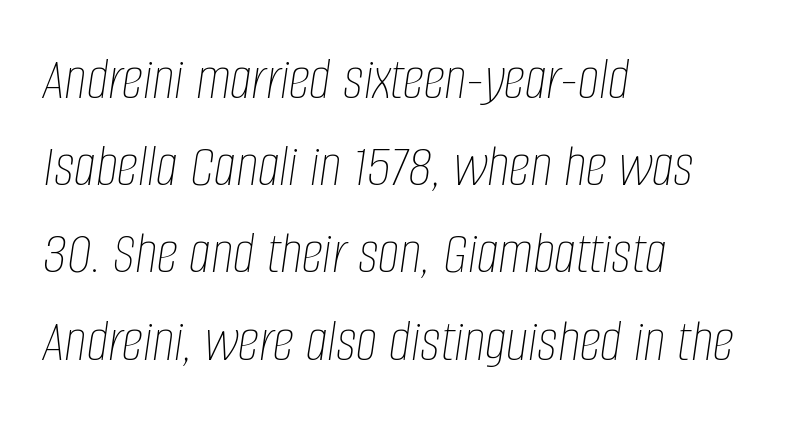
The image shows 61 px thin, condensed type, italic (leaning right); set left-aligned, normal line spacing (1.43x), normal letter spacing, not underlined; low stroke contrast and a large x-height.
